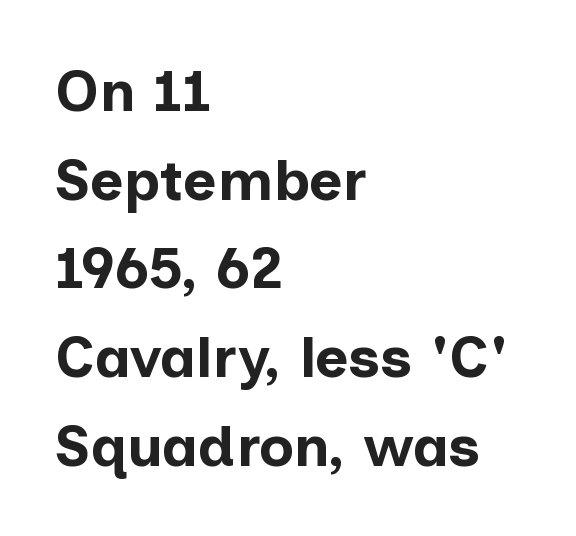
{"serif": "no", "italic": "no", "bold": "yes", "weight": "bold", "width": "normal", "stroke_contrast": "low", "x_height": "medium", "monospaced": "no", "underline": "no", "align": "left", "line_spacing": "normal", "line_spacing_ratio": 1.53, "letter_spacing": "normal", "letter_spacing_em": 0.0, "glyph_px": 58}
